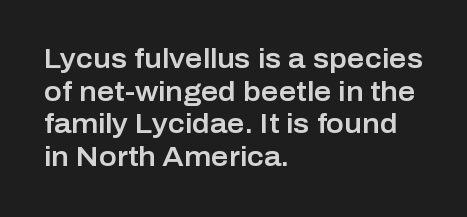
Words float on clear page, feet unadorned. Words appear dense and cohesive because spacing is normal. The lettering holds an erect, upright posture throughout. If you drew a ruler down the left edge, every line would touch it.
